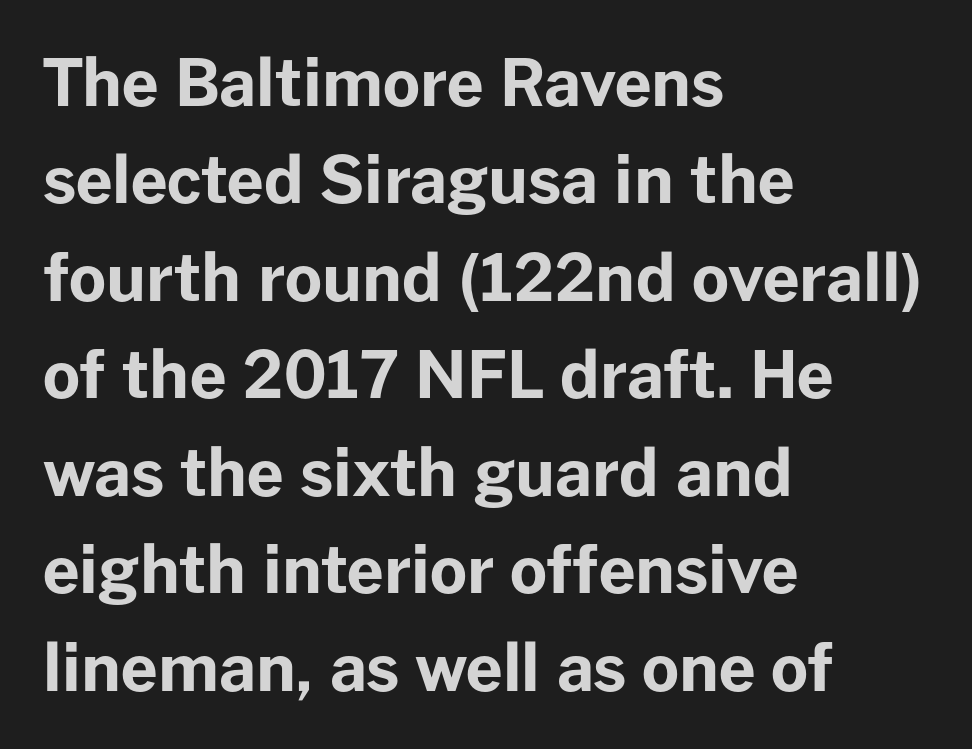
It's the straight-up-and-down kind of type. Caption: multi-line text, flush left, ragged right. Clear beneath every line of the passage. Strong, thick strokes mark this as bold type. Compared with typical paragraphs, the rows here are spaced about the same. Think of a printed novel: that variable character pitch is what you see here.
